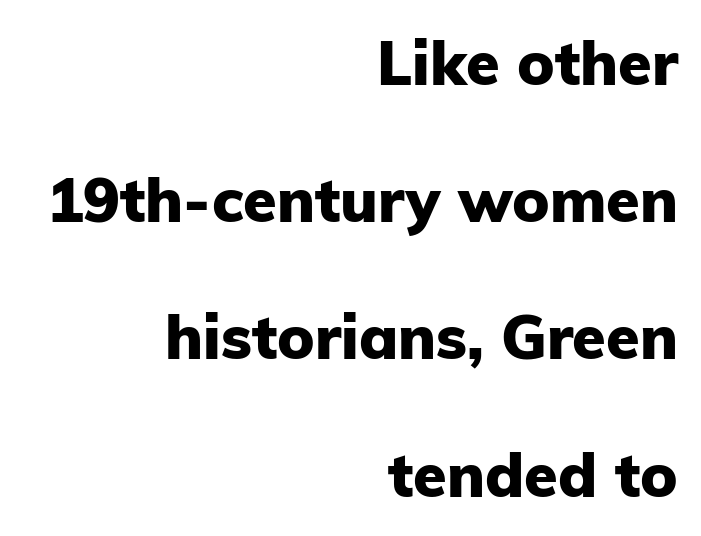
The letters sit at their default tracking, neither squeezed nor spread. A sans-serif font was chosen for this passage. Spacing verdict: proportional, widths tailored to each character. All the whitespace from short lines collects on the left.
